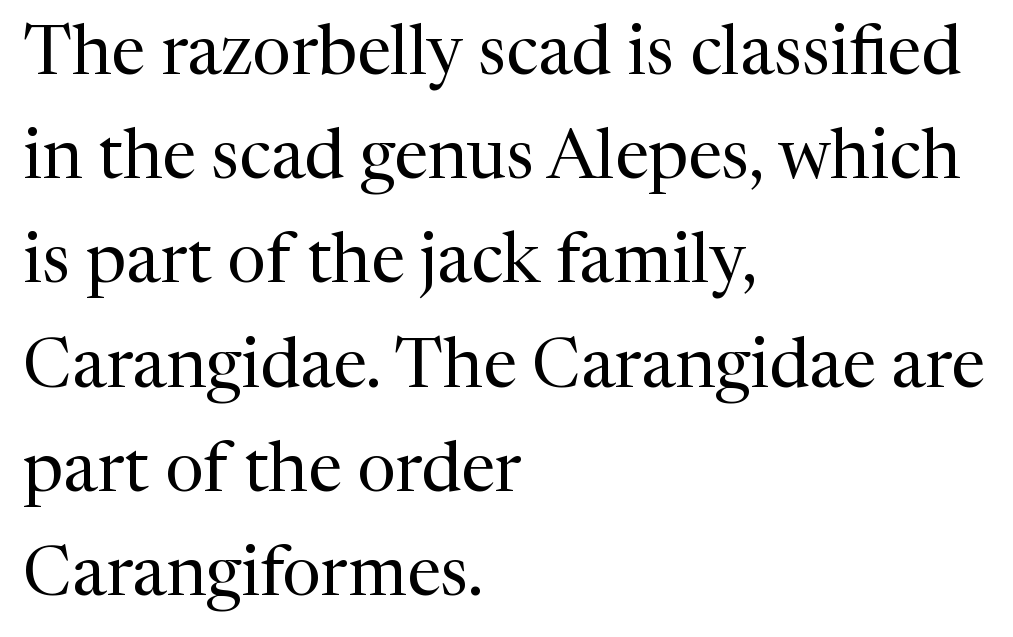
The image shows 69 px regular-weight serif type, upright; set left-aligned, normal line spacing (1.51x), normal letter spacing, not underlined; medium stroke contrast and a medium x-height.
